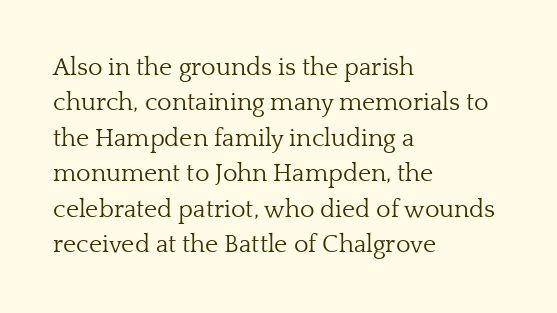
The image shows 25 px text type, upright; set left-aligned, normal line spacing (1.42x), normal letter spacing, not underlined.
